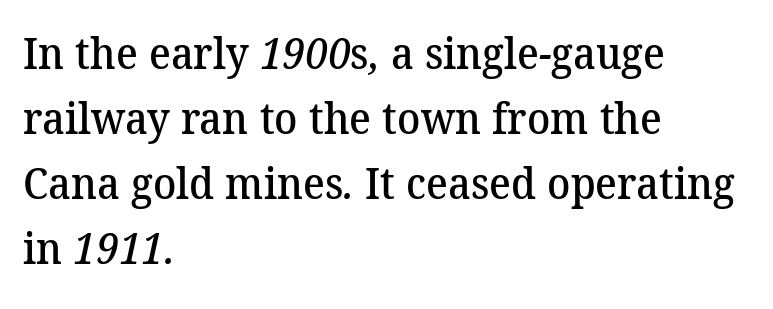
Q: Is the text bold? A: Semi-bold.
Q: Is the typeface a serif or a sans-serif typeface? A: Serif.
Q: Is the text underlined? A: No.
Q: How is the paragraph aligned? A: Left-aligned.
Q: Is the spacing between letters normal or unusually wide? A: Normal.
Q: Is the spacing between lines tight, normal or loose? A: Normal.
Q: Width (condensed, normal, or wide)? A: Normal.
Q: Stroke contrast? A: Medium.
Q: x-height? A: Medium.
Q: Monospaced? A: No.
